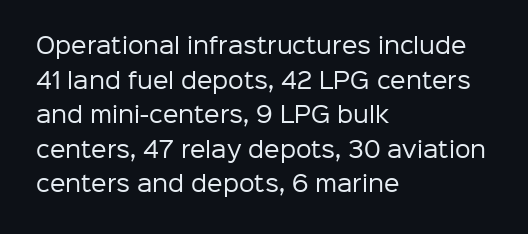
{"italic": "no", "bold": "no", "underline": "no", "align": "left", "line_spacing": "normal", "line_spacing_ratio": 1.57, "letter_spacing": "normal", "letter_spacing_em": 0.0, "glyph_px": 22}
